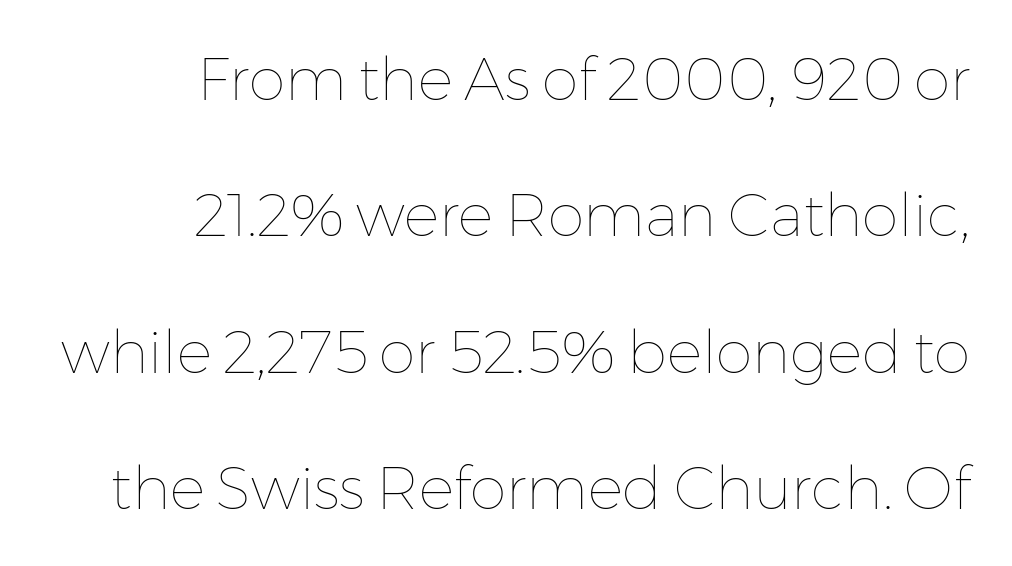
Q: Is the text bold? A: No.
Q: Is the text italic (slanted)? A: No, it is upright.
Q: Is the text underlined? A: No.
Q: How is the paragraph aligned? A: Right-aligned.
Q: Is the spacing between letters normal or unusually wide? A: Normal.
Q: Is the spacing between lines tight, normal or loose? A: Loose.
Q: Width (condensed, normal, or wide)? A: Normal.
Q: Stroke contrast? A: Low.
Q: x-height? A: Medium.
Q: Monospaced? A: No.
